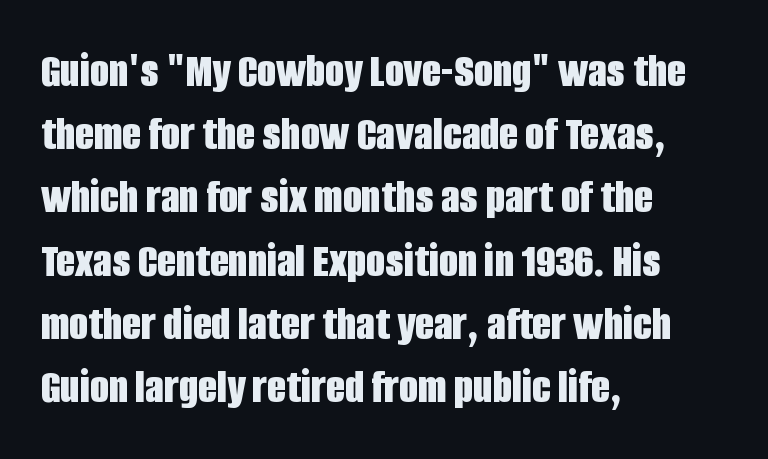
{"serif": "no", "italic": "no", "bold": "yes", "weight": "bold", "width": "condensed", "stroke_contrast": "low", "x_height": "large", "monospaced": "no", "underline": "no", "align": "left", "line_spacing": "normal", "line_spacing_ratio": 1.29, "letter_spacing": "normal", "letter_spacing_em": 0.0, "glyph_px": 49}
